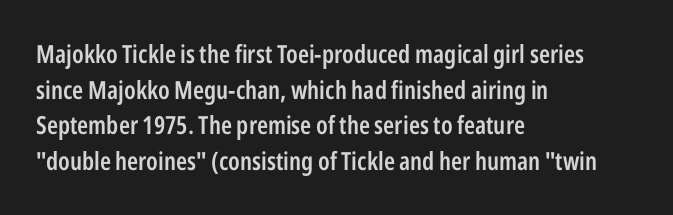
The vertical gap from one line to the next is medium. Which margin do the lines hug? The left one — the right edge is uneven. If you drew a line through each stem, it would be perfectly vertical. Has an underline been added? It has not.
